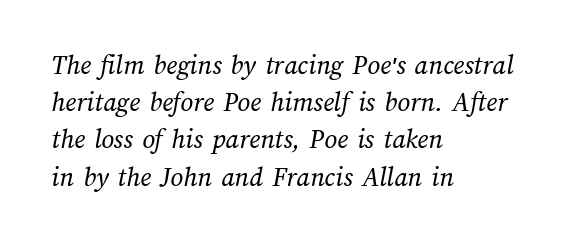
Q: Is the text bold? A: No.
Q: Is the text underlined? A: No.
Q: How is the paragraph aligned? A: Left-aligned.
Q: Is the spacing between letters normal or unusually wide? A: Normal.
Q: Is the spacing between lines tight, normal or loose? A: Normal.
Q: Width (condensed, normal, or wide)? A: Normal.
Q: Stroke contrast? A: Medium.
Q: x-height? A: Medium.
Q: Monospaced? A: No.
